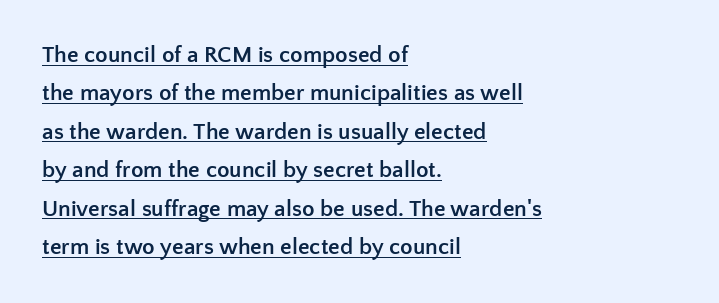
{"italic": "no", "bold": "yes", "underline": "yes", "align": "left", "line_spacing": "normal", "line_spacing_ratio": 1.67, "letter_spacing": "normal", "letter_spacing_em": 0.0, "glyph_px": 23}
